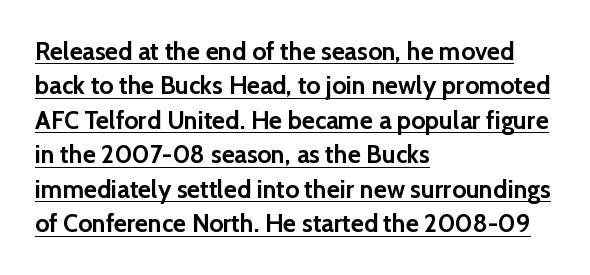
{"italic": "no", "bold": "yes", "underline": "yes", "align": "left", "line_spacing": "normal", "line_spacing_ratio": 1.38, "letter_spacing": "normal", "letter_spacing_em": 0.0, "glyph_px": 25}
